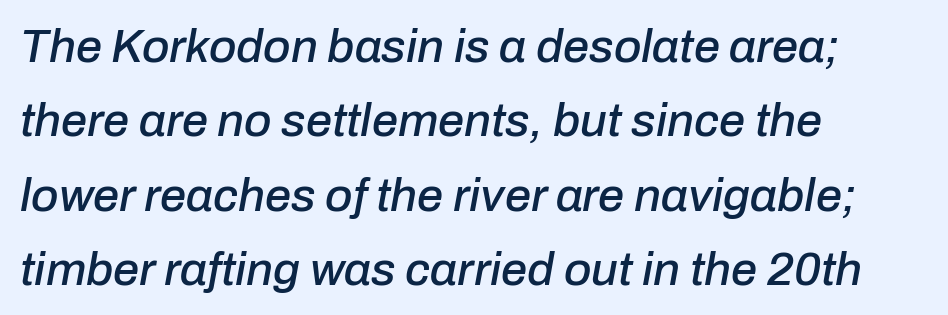
{"italic": "yes", "lean": "right", "slant_degrees": 10, "width": "normal", "stroke_contrast": "low", "x_height": "medium", "monospaced": "no", "underline": "no", "align": "left", "line_spacing": "normal", "line_spacing_ratio": 1.58, "letter_spacing": "normal", "letter_spacing_em": 0.0, "glyph_px": 47}
